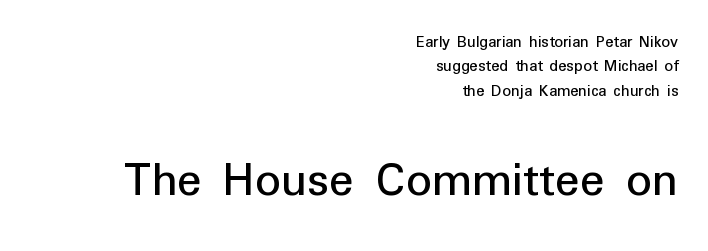
The image shows 51 px sans-serif type, upright; set right-aligned, normal line spacing (1.44x), normal letter spacing, not underlined; the second (bottom) block is 3.0x larger; low stroke contrast and a medium x-height.
